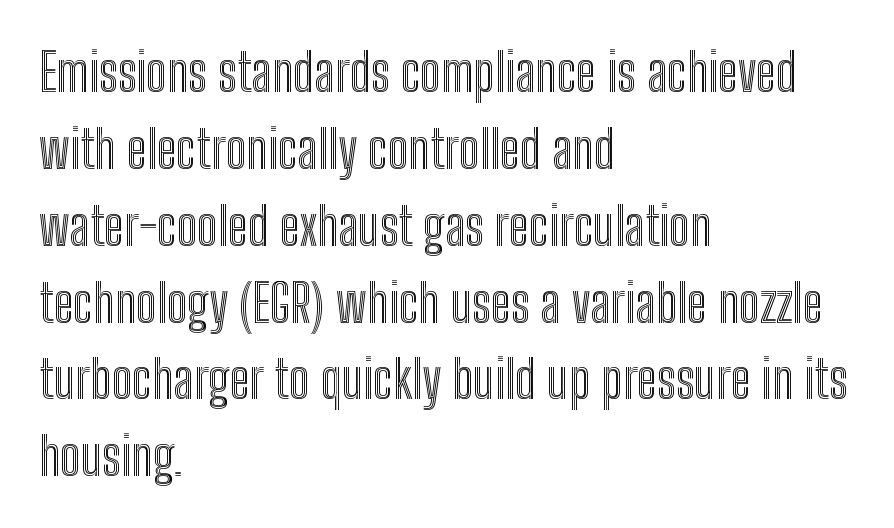
In CSS terms this would be text-align: left. These lines are rendered in a variable-pitch font. It's the straight-up-and-down kind of type. The passage shown has conventional tracking throughout. This block has exactly the height ordinary leading produces.
